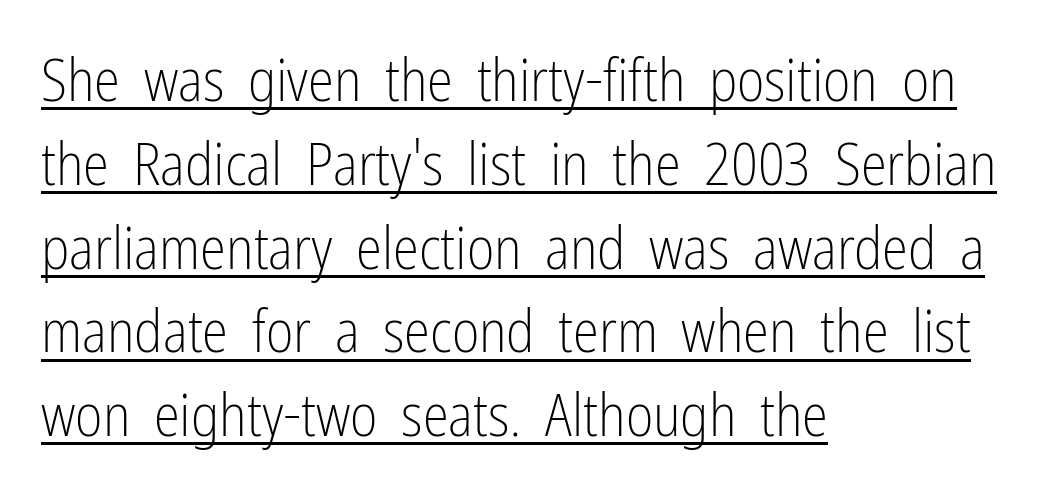
Q: Is the text bold? A: No.
Q: Is the text italic (slanted)? A: No, it is upright.
Q: Is the typeface a serif or a sans-serif typeface? A: Sans-serif.
Q: Is the text underlined? A: Yes.
Q: How is the paragraph aligned? A: Left-aligned.
Q: Is the spacing between letters normal or unusually wide? A: Normal.
Q: Is the spacing between lines tight, normal or loose? A: Normal.
Q: Width (condensed, normal, or wide)? A: Condensed.
Q: Stroke contrast? A: Low.
Q: x-height? A: Medium.
Q: Monospaced? A: No.
